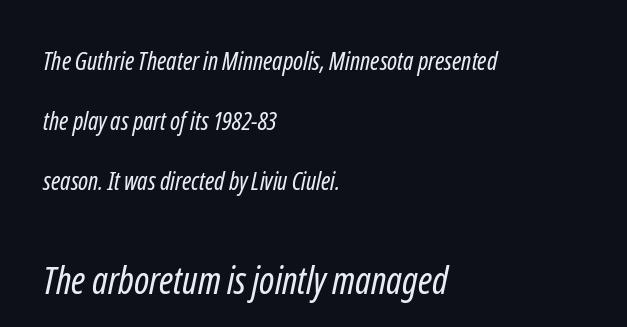
I'd call this a sans setting — the letters go barefoot. The specimen omits any rule beneath the text block's lines. A classic flush-left, rag-right setting is used for this passage. Think standard paragraph weight, or any step lighter than that. A typesetter would call this proportional, since set widths differ per character.
